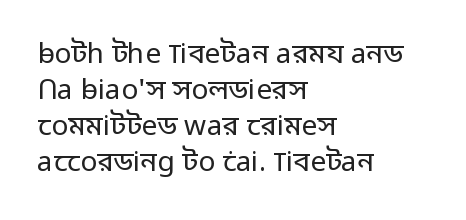
The image shows 28 px regular-weight sans-serif type, upright; set left-aligned, normal line spacing (1.28x), normal letter spacing, not underlined; low stroke contrast and a medium x-height.
